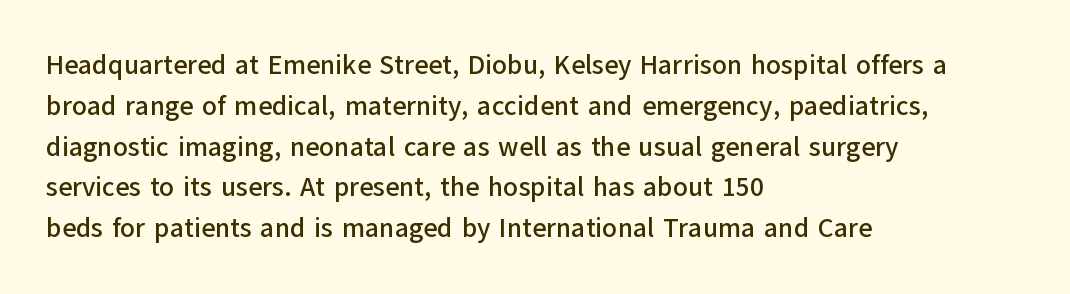
The typography opts for an upright posture over an oblique one. Descenders hang freely into open space. The rag falls on the right side of this text block. No extra tracking has been applied to these lines. Does the leading feel generous? No, just average.
